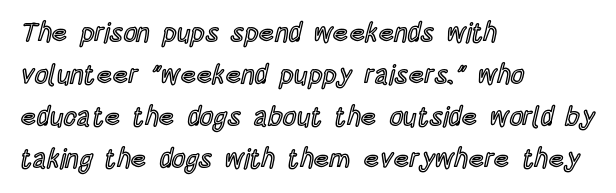
The image shows 27 px text type; set left-aligned, normal line spacing (1.56x), normal letter spacing, not underlined.
